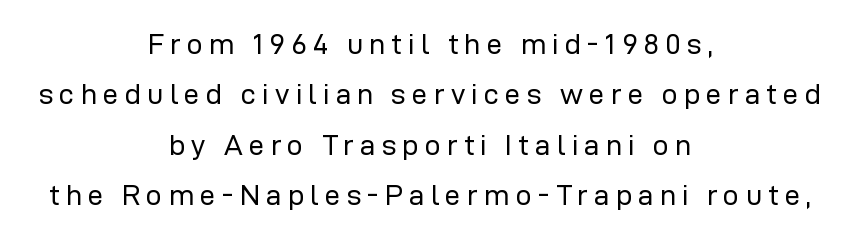
{"serif": "no", "italic": "no", "bold": "no", "weight": "regular", "width": "normal", "stroke_contrast": "low", "x_height": "medium", "monospaced": "no", "underline": "no", "align": "center", "line_spacing_ratio": 1.8, "letter_spacing": "wide", "letter_spacing_em": 0.22, "glyph_px": 28}
